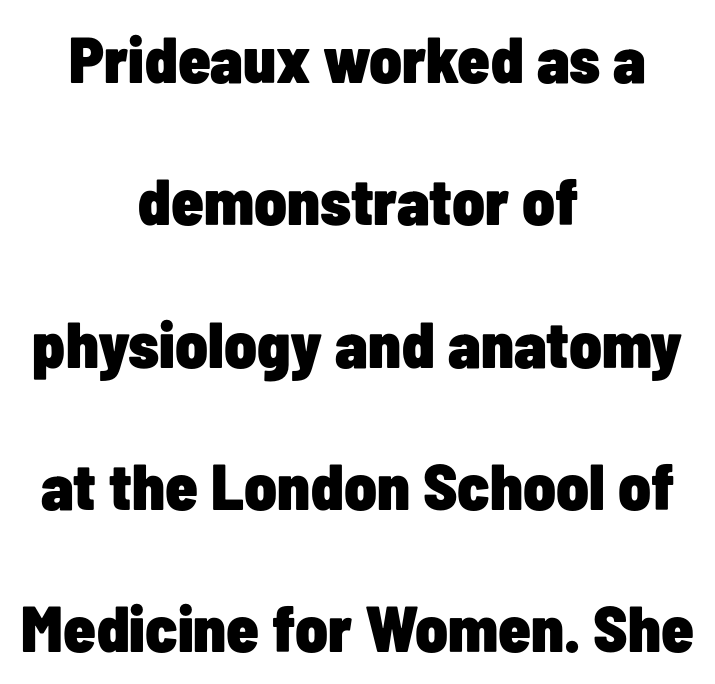
{"serif": "no", "italic": "no", "bold": "yes", "weight": "heavy", "width": "condensed", "stroke_contrast": "low", "x_height": "medium", "monospaced": "no", "underline": "no", "align": "center", "line_spacing": "loose", "line_spacing_ratio": 2.19, "letter_spacing": "normal", "letter_spacing_em": 0.0, "glyph_px": 65}
